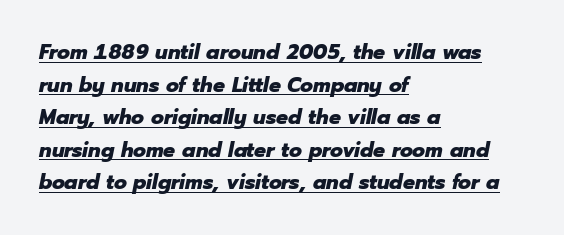
The image shows 21 px bold type, italic (leaning right); set left-aligned, normal line spacing (1.55x), normal letter spacing, underlined.
